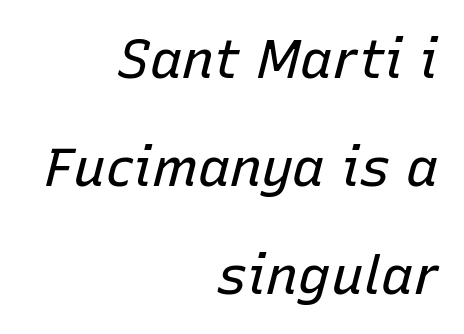
The face used here is proportionally spaced, like ordinary book or web type. Vertical spacing — loose. Does extra space separate the letters? No, they use regular spacing. Observe the lean: these are italic letterforms. These glyphs show unthickened strokes, regular width or finer. The specimen omits any rule beneath the text block's lines.
